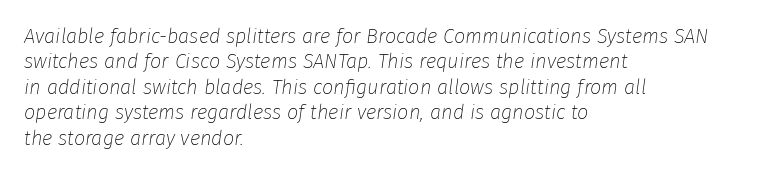
Glance below the letters and you will spot only blank space. Caption: standard tracking, unaltered. No extra ink here — the face is not bold. This block has exactly the height ordinary leading produces. Observe the lean: these are italic letterforms.
